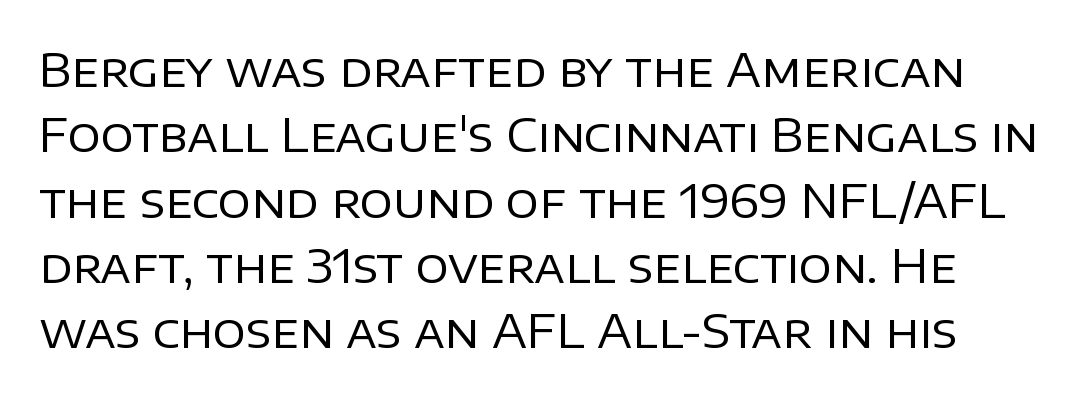
{"serif": "no", "italic": "no", "bold": "no", "weight": "regular", "width": "normal", "stroke_contrast": "low", "x_height": "large", "monospaced": "no", "underline": "no", "line_spacing": "normal", "line_spacing_ratio": 1.42, "letter_spacing": "normal", "letter_spacing_em": 0.0, "glyph_px": 46}
